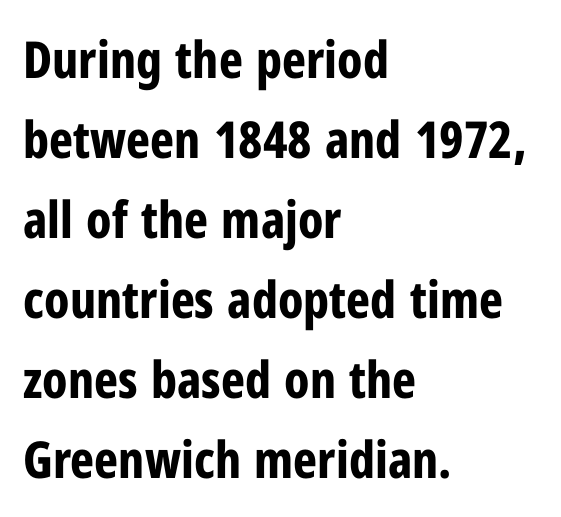
The image shows 51 px bold, condensed sans-serif type, upright; set left-aligned, normal line spacing (1.57x), normal letter spacing, not underlined; low stroke contrast and a medium x-height.
